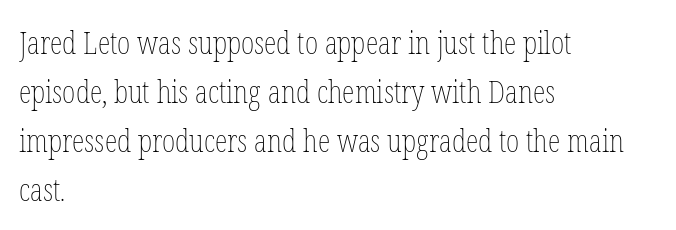
Summary of weight: not heavy and not bold. These lines are set flush left with a ragged right edge. The letters advance in unequal steps, a hallmark of proportional type. Has an underline been added? It has not. The letters stand upright; this is a roman face. Successive baselines arrive at the customary interval.
